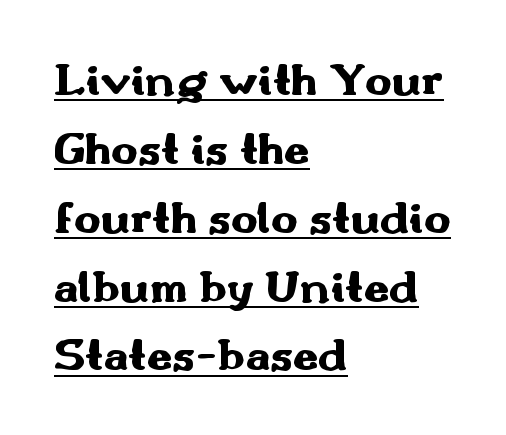
The image shows 45 px heavy, wide sans-serif type, upright; set left-aligned, normal line spacing (1.53x), normal letter spacing, underlined; medium stroke contrast and a small x-height.
